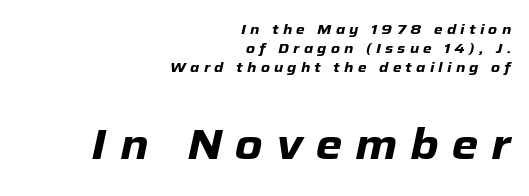
Yep, that's italic — everything's leaning. Here the designer chose a conventional face with non-uniform glyph widths. Short note: letters widely spaced. The designer left line spacing at the default.
